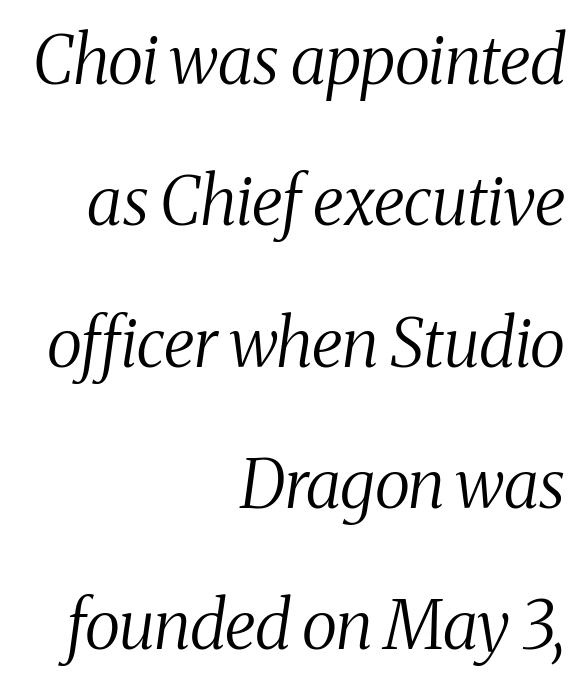
These lines stand farther apart than default settings would place them. It's the slanting kind of type. Stroke thickness stays within the range of a standard reading face or lighter. No word sits above an underline. You could not count columns in this text — the font is proportionally spaced.
